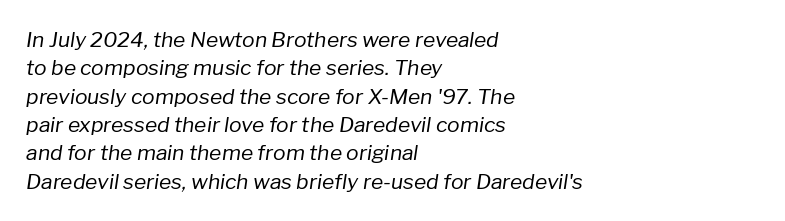
Letters have the restrained weight of plain body copy at most. In terms of leading, this rendering sits right in the middle. Here the glyphs are tracked normally, forming tight word shapes. Emphasis-style slanted type is in use. Only glyphs here, with clear space below each row.
